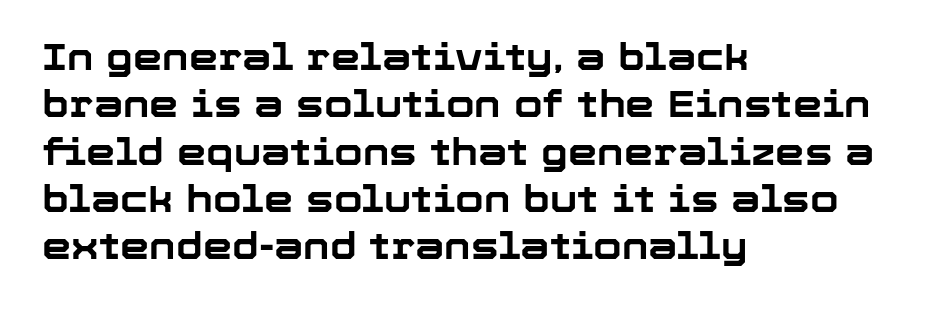
The image shows 37 px bold sans-serif type, upright; set left-aligned, normal line spacing (1.28x), normal letter spacing, not underlined; low stroke contrast and a medium x-height.
